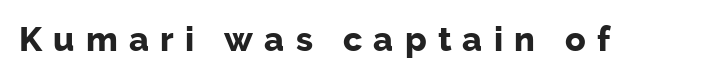
The image shows 34 px bold sans-serif type, upright; set unusually wide letter spacing (+0.33 em), not underlined; low stroke contrast and a medium x-height.
